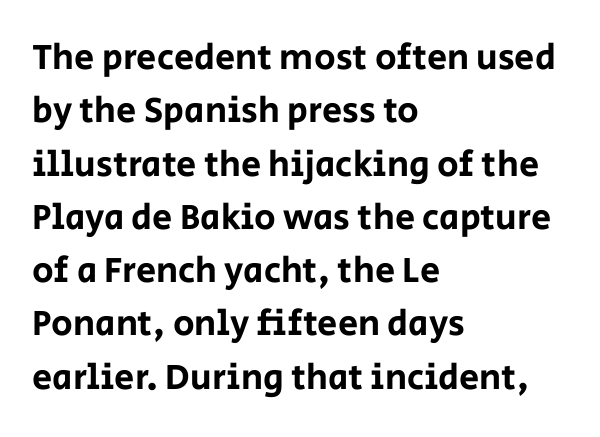
Anything drawn beneath the words? Only blank space. Spacing verdict: proportional, widths tailored to each character. Where is the straight margin? On the left. Does the lettering tilt? It doesn't — this is upright. Unlike a traditional serif, this face leaves its strokes unadorned.
